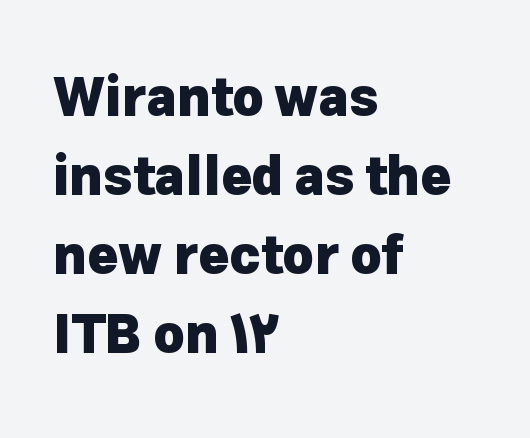
Standard letterfit; no display-style spreading of the glyphs. This sample has the flowing, uneven cadence of proportional lettering. Upright lettering throughout. The rendering uses a moderate line-height, typical for paragraphs.
